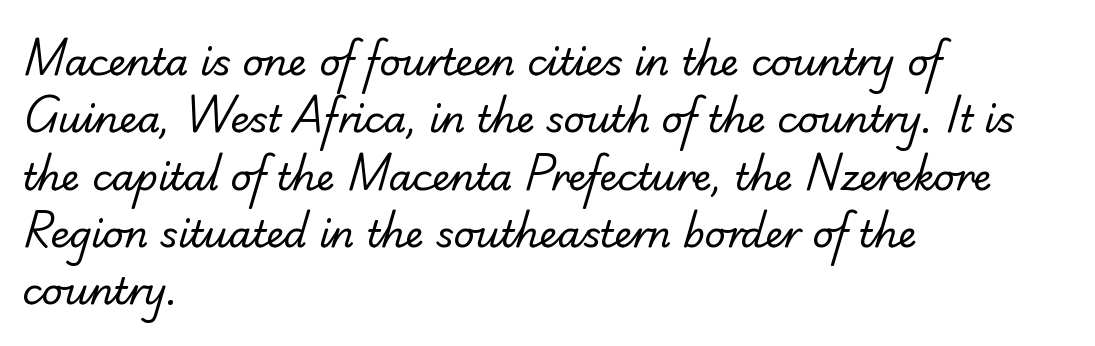
The image shows 37 px regular-weight sans-serif type; set left-aligned, normal line spacing (1.55x), normal letter spacing, not underlined; low stroke contrast and a small x-height.
